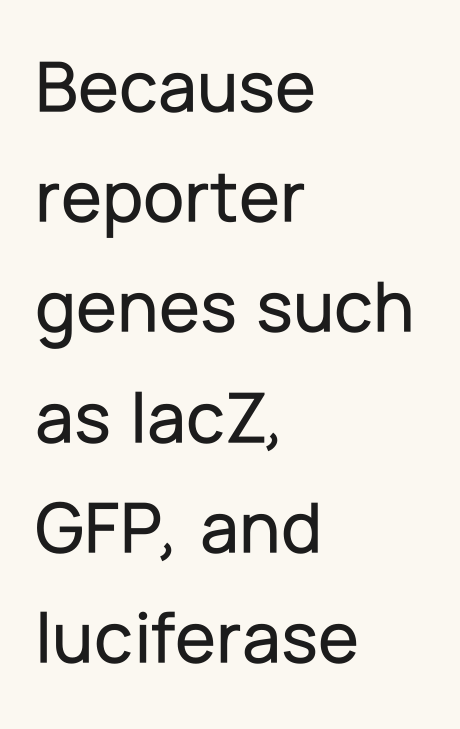
This sample uses plain, unmodified letter spacing. Proportional: the letters do not fall into vertical columns. Type without underlining. Typographically, this falls in the sans-serif category. These lines are set flush left with a ragged right edge. The designer left line spacing at the default.
